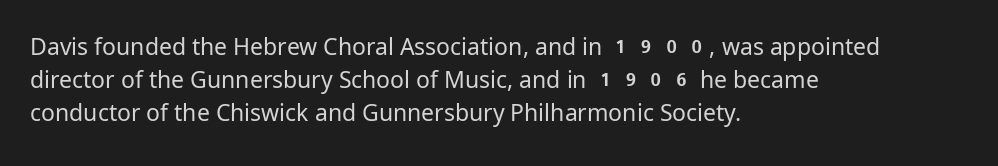
Q: Is the text bold? A: No.
Q: Is the text italic (slanted)? A: No, it is upright.
Q: Is the text underlined? A: No.
Q: How is the paragraph aligned? A: Left-aligned.
Q: Is the spacing between letters normal or unusually wide? A: Normal.
Q: Is the spacing between lines tight, normal or loose? A: Normal.
